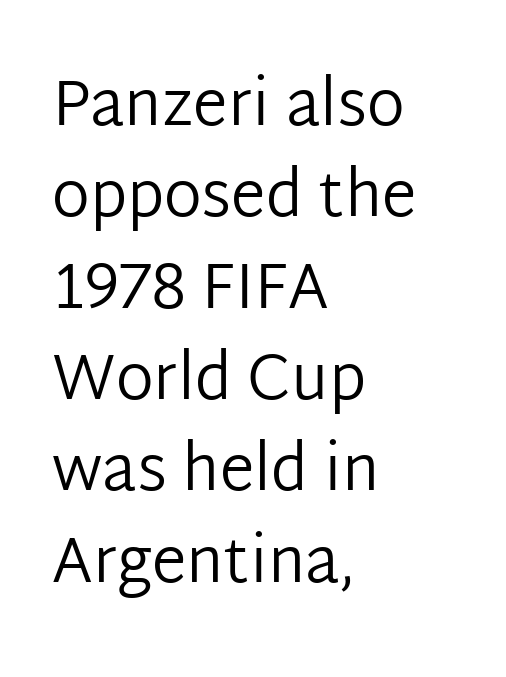
Q: Is the text bold? A: No.
Q: Is the text italic (slanted)? A: No, it is upright.
Q: Is the typeface a serif or a sans-serif typeface? A: Sans-serif.
Q: Is the text underlined? A: No.
Q: How is the paragraph aligned? A: Left-aligned.
Q: Is the spacing between letters normal or unusually wide? A: Normal.
Q: Is the spacing between lines tight, normal or loose? A: Normal.
Q: Width (condensed, normal, or wide)? A: Normal.
Q: Stroke contrast? A: Low.
Q: x-height? A: Medium.
Q: Monospaced? A: No.
